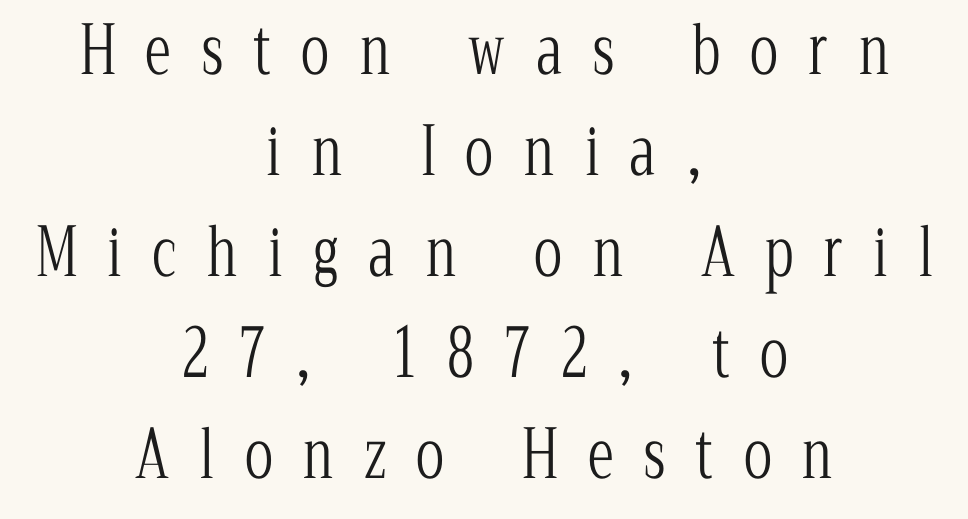
The image shows 66 px light, condensed serif type, upright; set centered, normal line spacing (1.53x), unusually wide letter spacing (+0.46 em), not underlined; low stroke contrast and a medium x-height.
